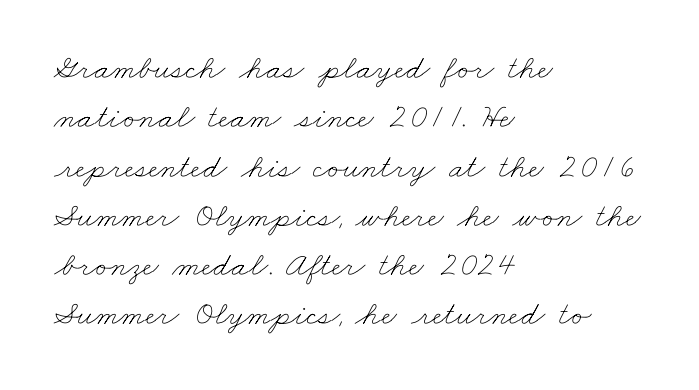
{"bold": "no", "weight": "thin", "width": "wide", "stroke_contrast": "low", "x_height": "small", "monospaced": "no", "underline": "no", "align": "left", "line_spacing": "normal", "line_spacing_ratio": 1.45, "letter_spacing": "normal", "letter_spacing_em": 0.0, "glyph_px": 34}
